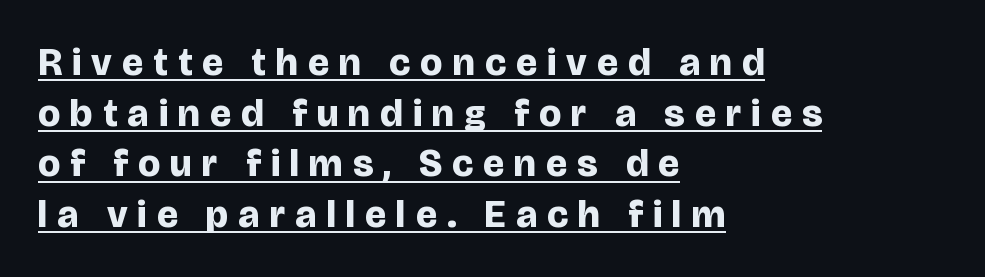
Q: Is the text bold? A: Yes.
Q: Is the text italic (slanted)? A: No, it is upright.
Q: Is the typeface a serif or a sans-serif typeface? A: Sans-serif.
Q: Is the text underlined? A: Yes.
Q: How is the paragraph aligned? A: Left-aligned.
Q: Is the spacing between letters normal or unusually wide? A: Unusually wide.
Q: Is the spacing between lines tight, normal or loose? A: Normal.
Q: Width (condensed, normal, or wide)? A: Normal.
Q: Stroke contrast? A: Low.
Q: x-height? A: Large.
Q: Monospaced? A: No.
